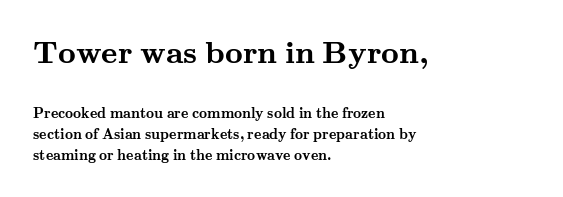
Q: Is the text bold? A: Yes.
Q: Is the text italic (slanted)? A: No, it is upright.
Q: Is the typeface a serif or a sans-serif typeface? A: Serif.
Q: Is the text underlined? A: No.
Q: How is the paragraph aligned? A: Left-aligned.
Q: Is the spacing between letters normal or unusually wide? A: Normal.
Q: Is the spacing between lines tight, normal or loose? A: Normal.
Q: Which block of text is set in a larger size, the first (top) or the second (bottom)? A: The first (top) one.
Q: Width (condensed, normal, or wide)? A: Wide.
Q: Stroke contrast? A: Medium.
Q: x-height? A: Small.
Q: Monospaced? A: No.
